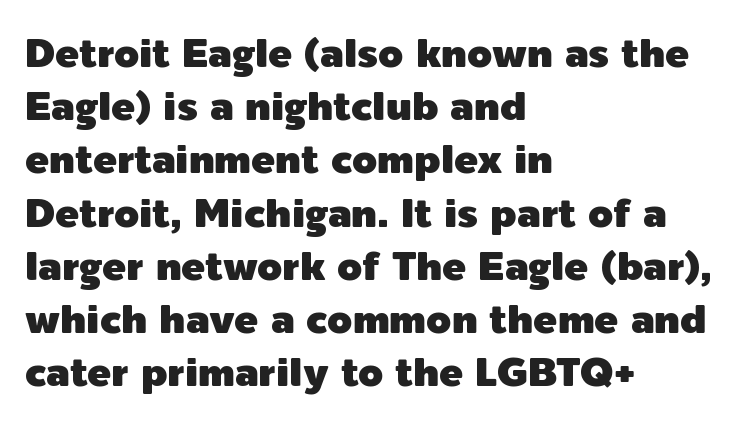
{"serif": "no", "italic": "no", "width": "normal", "x_height": "medium", "monospaced": "no", "underline": "no", "align": "left", "line_spacing": "normal", "line_spacing_ratio": 1.33, "letter_spacing": "normal", "letter_spacing_em": 0.0, "glyph_px": 40}
